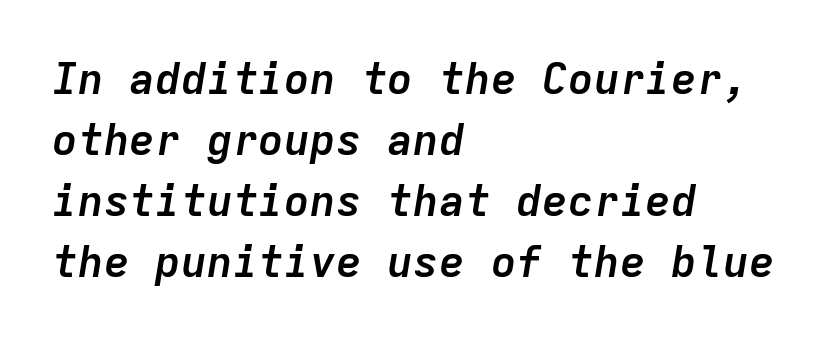
The image shows 43 px semibold type, italic (leaning right), monospaced; set left-aligned, normal line spacing (1.42x), normal letter spacing, not underlined; low stroke contrast and a medium x-height.
